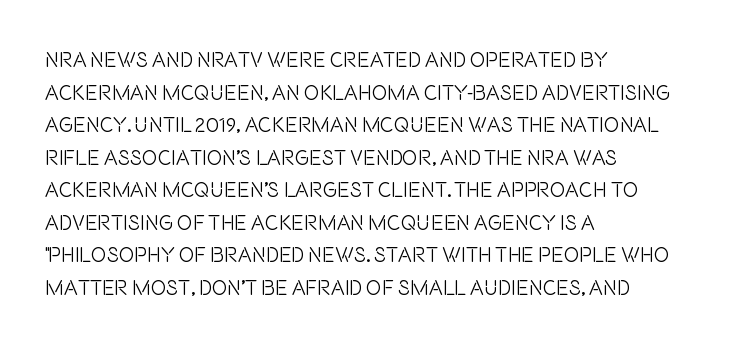
Q: Is the text bold? A: No.
Q: Is the text italic (slanted)? A: No, it is upright.
Q: Is the text underlined? A: No.
Q: How is the paragraph aligned? A: Left-aligned.
Q: Is the spacing between letters normal or unusually wide? A: Normal.
Q: Is the spacing between lines tight, normal or loose? A: Normal.
